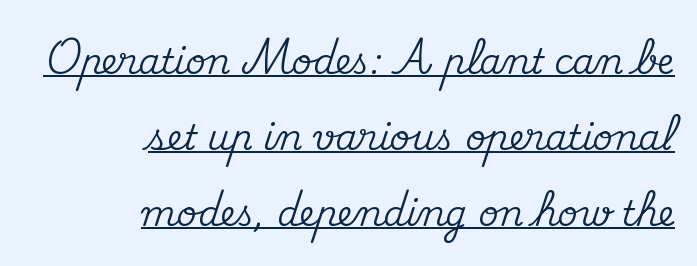
The image shows 35 px serif type; set right-aligned, loose line spacing (2.17x), normal letter spacing, underlined; medium stroke contrast and a small x-height.
